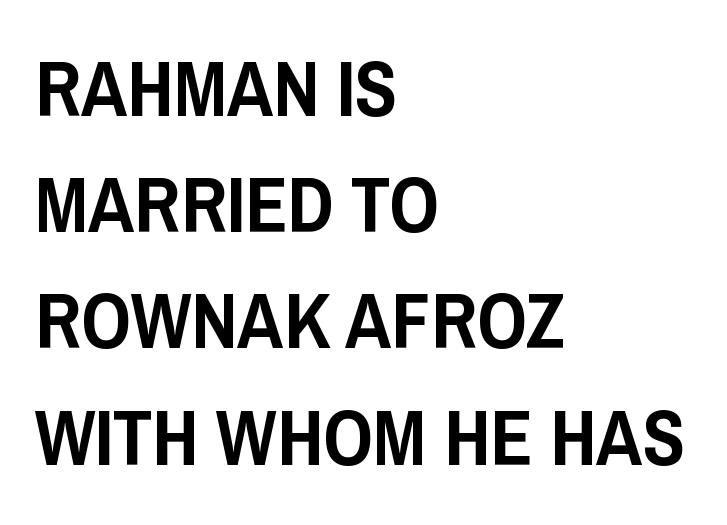
The rows are spaced the way most documents space them. The rendering uses natural spacing where letterforms have individual widths. Check under the words: just untouched page. The passage shown has conventional tracking throughout.
